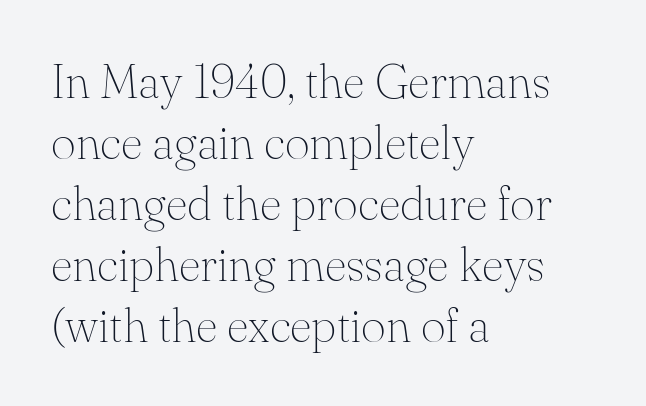
Q: Is the text bold? A: No.
Q: Is the text italic (slanted)? A: No, it is upright.
Q: Is the typeface a serif or a sans-serif typeface? A: Serif.
Q: Is the text underlined? A: No.
Q: How is the paragraph aligned? A: Left-aligned.
Q: Is the spacing between letters normal or unusually wide? A: Normal.
Q: Is the spacing between lines tight, normal or loose? A: Normal.
Q: Width (condensed, normal, or wide)? A: Normal.
Q: Stroke contrast? A: Medium.
Q: x-height? A: Small.
Q: Monospaced? A: No.
